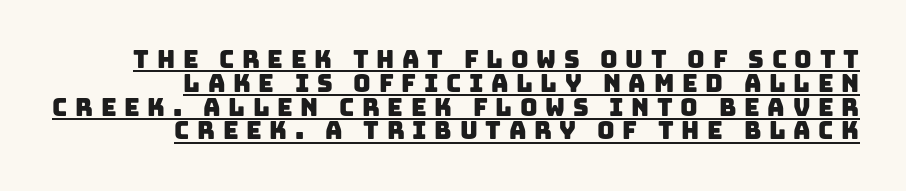
{"underline": "yes", "align": "right", "line_spacing": "tight", "line_spacing_ratio": 0.99, "letter_spacing": "wide", "letter_spacing_em": 0.32, "glyph_px": 24}
